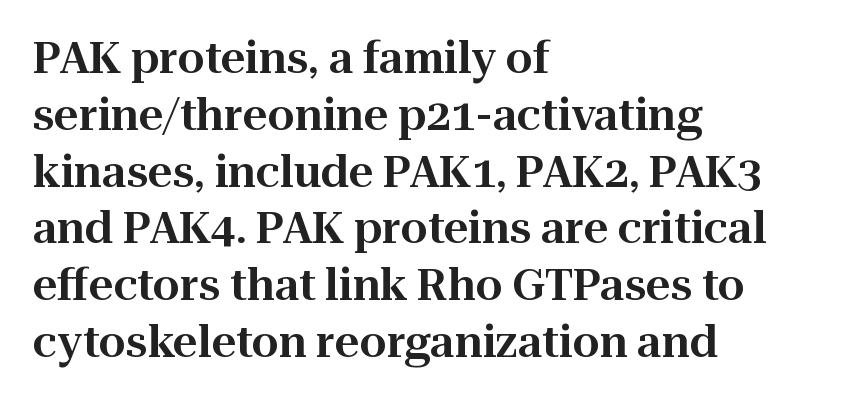
{"serif": "yes", "italic": "no", "width": "normal", "stroke_contrast": "high", "x_height": "medium", "monospaced": "no", "underline": "no", "align": "left", "line_spacing": "normal", "line_spacing_ratio": 1.32, "letter_spacing": "normal", "letter_spacing_em": 0.0, "glyph_px": 43}
